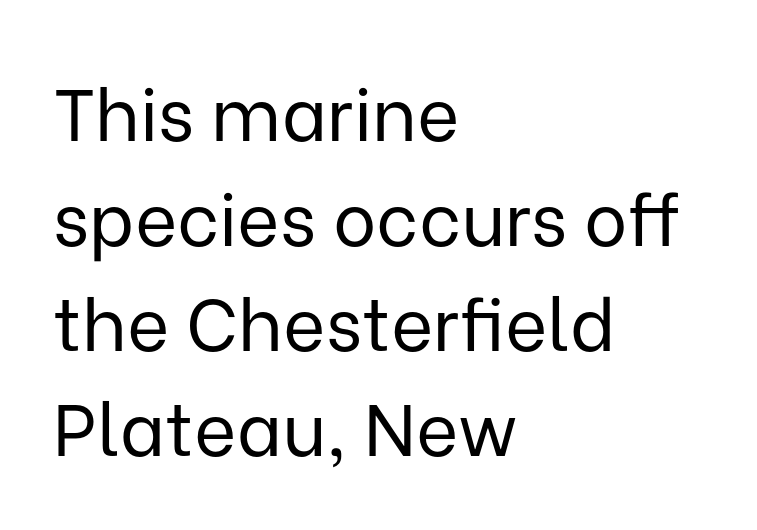
Compared with typical paragraphs, the rows here are spaced about the same. Visually the block forms a straight wall on the left and a jagged coastline on the right. Heft: none added — not bold. A roman cut, with each character standing at attention. The passage shown is not underscored anywhere.
